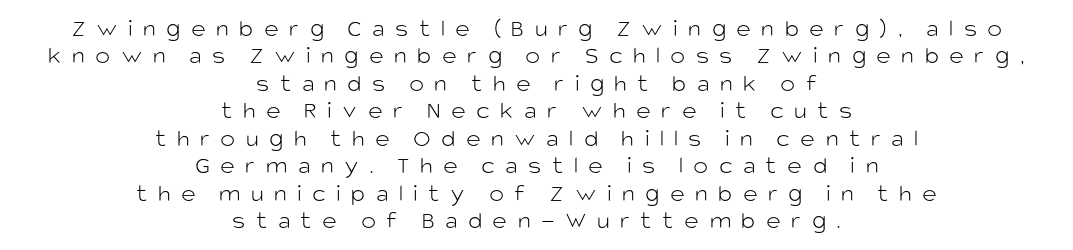
Q: Is the text bold? A: No.
Q: Is the text italic (slanted)? A: No, it is upright.
Q: Is the text underlined? A: No.
Q: How is the paragraph aligned? A: Centered.
Q: Is the spacing between letters normal or unusually wide? A: Unusually wide.
Q: Is the spacing between lines tight, normal or loose? A: Tight.
